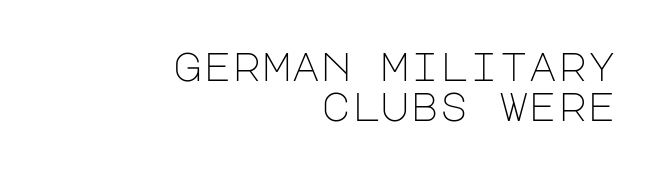
{"serif": "no", "italic": "no", "bold": "no", "weight": "light", "width": "normal", "stroke_contrast": "low", "x_height": "large", "underline": "no", "align": "right", "line_spacing": "tight", "line_spacing_ratio": 0.99, "letter_spacing": "normal", "letter_spacing_em": 0.0, "glyph_px": 40}
